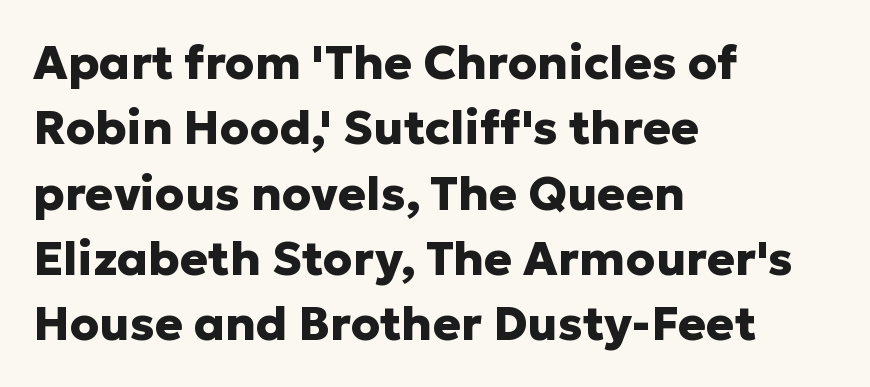
{"serif": "no", "italic": "no", "bold": "yes", "weight": "heavy", "width": "normal", "stroke_contrast": "low", "x_height": "medium", "monospaced": "no", "underline": "no", "align": "left", "line_spacing": "normal", "line_spacing_ratio": 1.39, "letter_spacing": "normal", "letter_spacing_em": 0.0, "glyph_px": 47}
